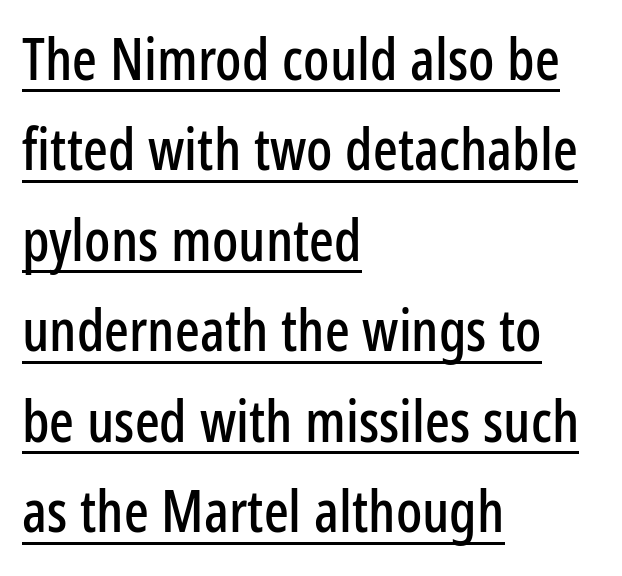
{"serif": "no", "italic": "no", "width": "condensed", "stroke_contrast": "low", "x_height": "medium", "monospaced": "no", "underline": "yes", "align": "left", "line_spacing": "normal", "line_spacing_ratio": 1.56, "letter_spacing": "normal", "letter_spacing_em": 0.0, "glyph_px": 58}
